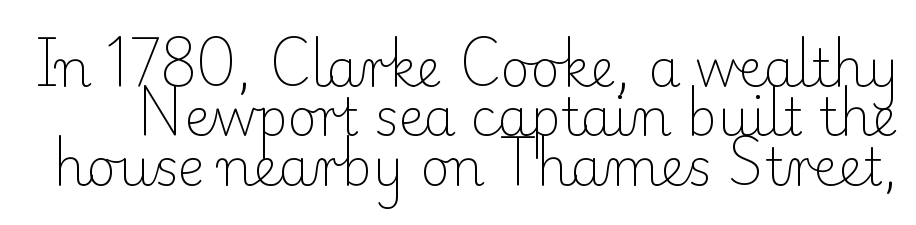
{"serif": "yes", "italic": "no", "bold": "no", "weight": "light", "width": "normal", "stroke_contrast": "low", "x_height": "small", "monospaced": "no", "underline": "no", "line_spacing": "tight", "line_spacing_ratio": 0.97, "letter_spacing": "normal", "letter_spacing_em": 0.0, "glyph_px": 51}
